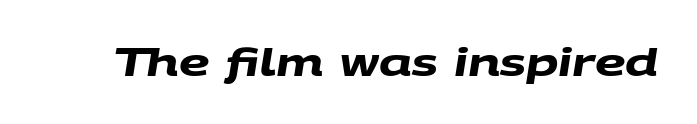
The image shows 38 px heavy, wide sans-serif type; set normal letter spacing, not underlined; medium stroke contrast and a large x-height.
